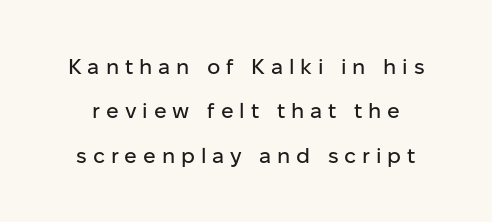
The image shows 21 px text type, upright; set loose line spacing (2.11x), unusually wide letter spacing (+0.28 em), not underlined.
